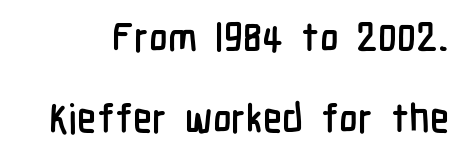
{"serif": "no", "italic": "no", "width": "condensed", "stroke_contrast": "low", "x_height": "medium", "monospaced": "no", "underline": "no", "line_spacing": "loose", "line_spacing_ratio": 2.02, "letter_spacing": "normal", "letter_spacing_em": 0.0, "glyph_px": 40}
